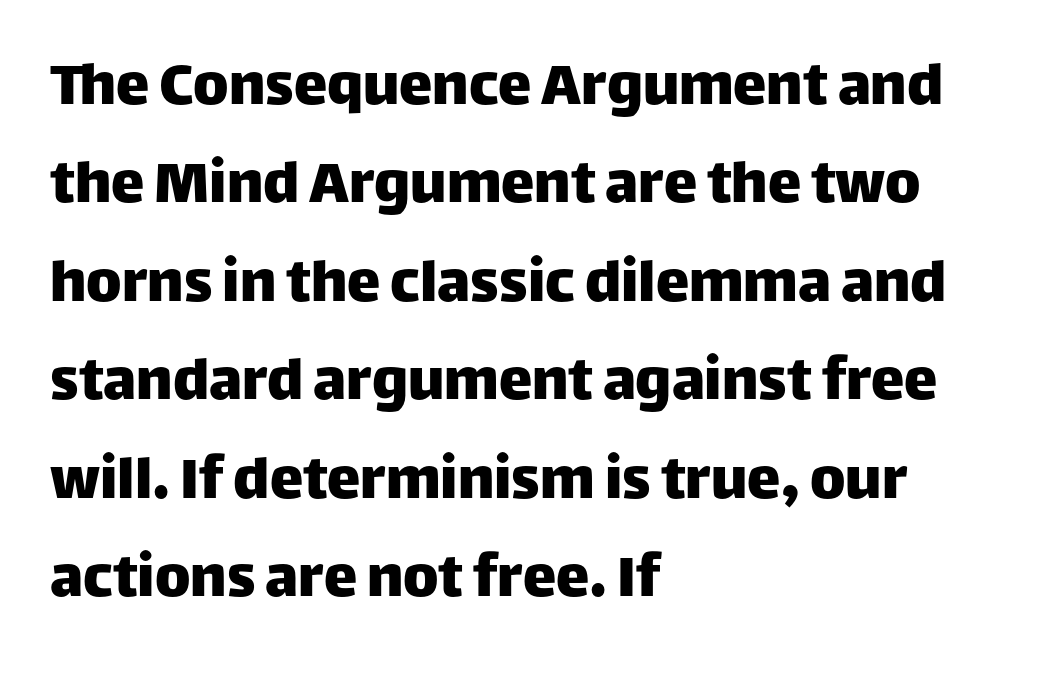
Q: Is the text italic (slanted)? A: No, it is upright.
Q: Is the typeface a serif or a sans-serif typeface? A: Sans-serif.
Q: Is the text underlined? A: No.
Q: How is the paragraph aligned? A: Left-aligned.
Q: Is the spacing between letters normal or unusually wide? A: Normal.
Q: Is the spacing between lines tight, normal or loose? A: Normal.
Q: Width (condensed, normal, or wide)? A: Normal.
Q: Stroke contrast? A: Low.
Q: x-height? A: Large.
Q: Monospaced? A: No.
